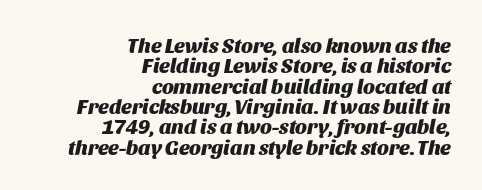
Q: Is the text bold? A: Yes.
Q: Is the text italic (slanted)? A: Yes, it leans right by about 11 degrees.
Q: Is the text underlined? A: No.
Q: How is the paragraph aligned? A: Right-aligned.
Q: Is the spacing between letters normal or unusually wide? A: Normal.
Q: Is the spacing between lines tight, normal or loose? A: Tight.
